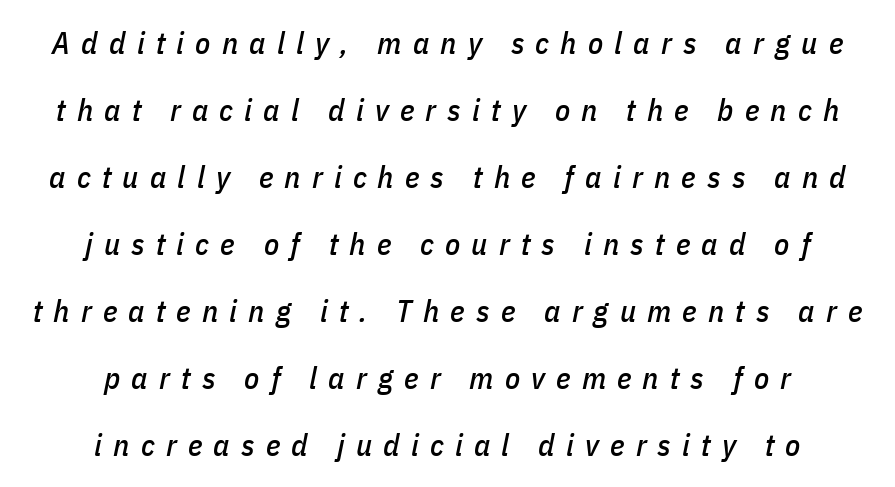
{"italic": "yes", "lean": "right", "slant_degrees": 11, "width": "condensed", "stroke_contrast": "low", "x_height": "medium", "monospaced": "no", "underline": "no", "align": "center", "line_spacing": "loose", "line_spacing_ratio": 2.16, "letter_spacing": "wide", "letter_spacing_em": 0.36, "glyph_px": 31}
